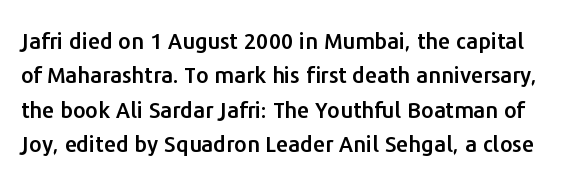
Q: Is the text italic (slanted)? A: No, it is upright.
Q: Is the text underlined? A: No.
Q: Is the spacing between letters normal or unusually wide? A: Normal.
Q: Is the spacing between lines tight, normal or loose? A: Normal.
